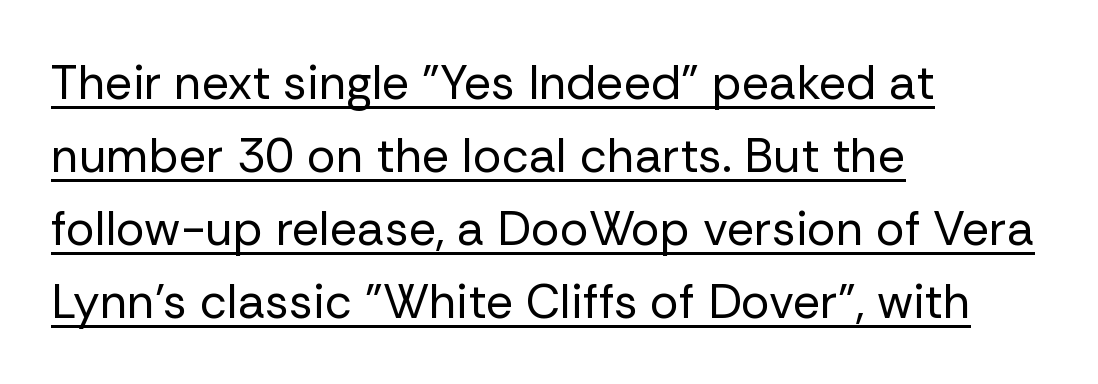
Look at the tracking — it's just the regular setting, nothing added. Weight: regular or lighter. These lines are set flush left with a ragged right edge. The words here are underlined. Style check: upright. No feet cap the strokes, marking this as sans-serif type.
